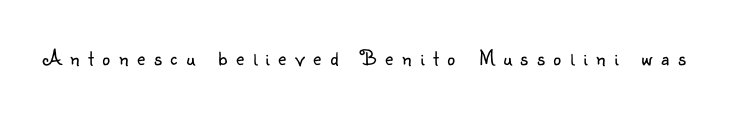
The string is rendered with underlining switched off. What stands out about the letter spacing? Its width — letters are far apart. No letter is thick-stroked: the sample isn't bold. Characters remain perfectly vertical along every line.
